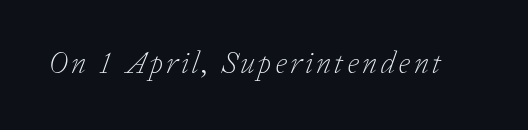
Q: Is the text bold? A: No.
Q: Is the text italic (slanted)? A: Yes, it leans right by about 20 degrees.
Q: Is the typeface a serif or a sans-serif typeface? A: Serif.
Q: Is the text underlined? A: No.
Q: Width (condensed, normal, or wide)? A: Normal.
Q: Stroke contrast? A: Low.
Q: x-height? A: Medium.
Q: Monospaced? A: No.
